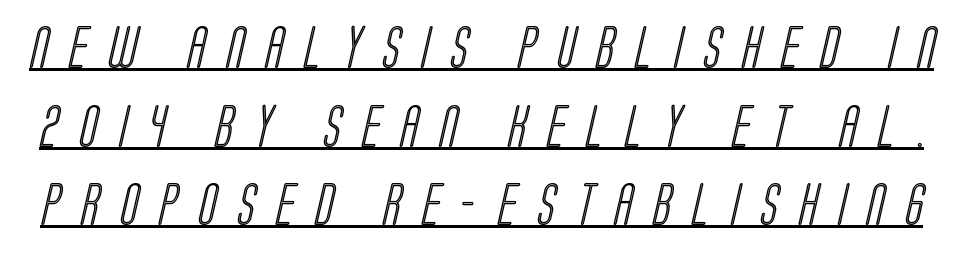
Q: Is the text underlined? A: Yes.
Q: Is the spacing between letters normal or unusually wide? A: Unusually wide.
Q: Width (condensed, normal, or wide)? A: Condensed.
Q: x-height? A: Large.
Q: Monospaced? A: No.
